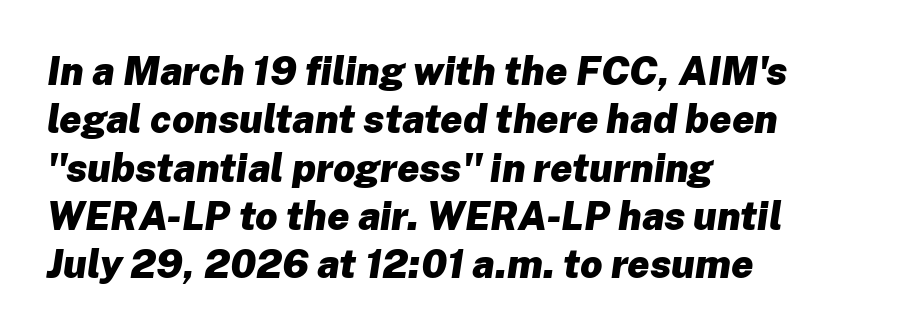
{"italic": "yes", "lean": "right", "slant_degrees": 8, "bold": "yes", "weight": "heavy", "width": "normal", "stroke_contrast": "low", "x_height": "medium", "monospaced": "no", "underline": "no", "align": "left", "line_spacing_ratio": 1.24, "letter_spacing": "normal", "letter_spacing_em": 0.0, "glyph_px": 39}
